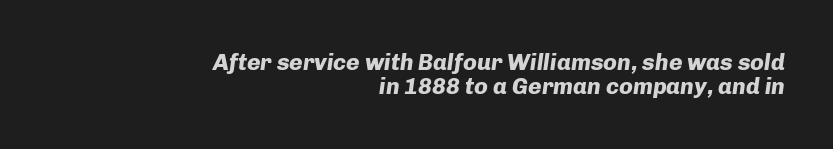
Spacing between characters is what you'd get straight out of the box. Emphasis by weight is at full strength: bold. Successive baselines arrive quickly, one right under another. Any mark beneath the type? The region is blank. Observe the lean: these are italic letterforms. The passage is arranged like a letterhead date or caption credit — flush right.
